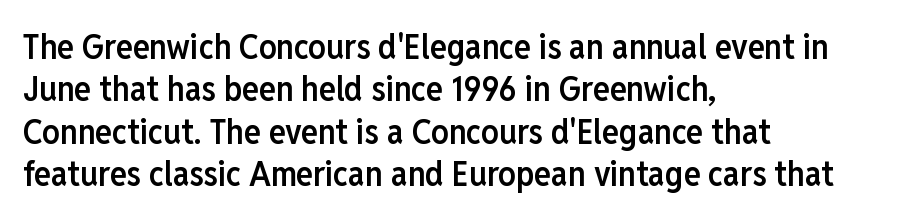
This is roman type, the default non-slanted kind. Check the space under the baseline: it is left empty. Observe the ordinary spacing: letters are neighbours, not strangers. Layout note: lines flush left. Note the varied advance widths — an 'i' is clearly narrower than an 'm'. You can tell from the bare stems that sans-serif type was used.
